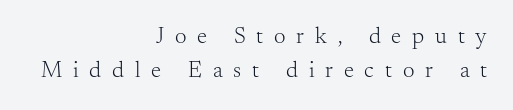
Regarding leading, the lines here are spaced in the standard way. Substantial extra tracking has been applied to these lines. Does the lettering tilt? It doesn't — this is upright. Stroke mass is kept to a normal reading level or below.
